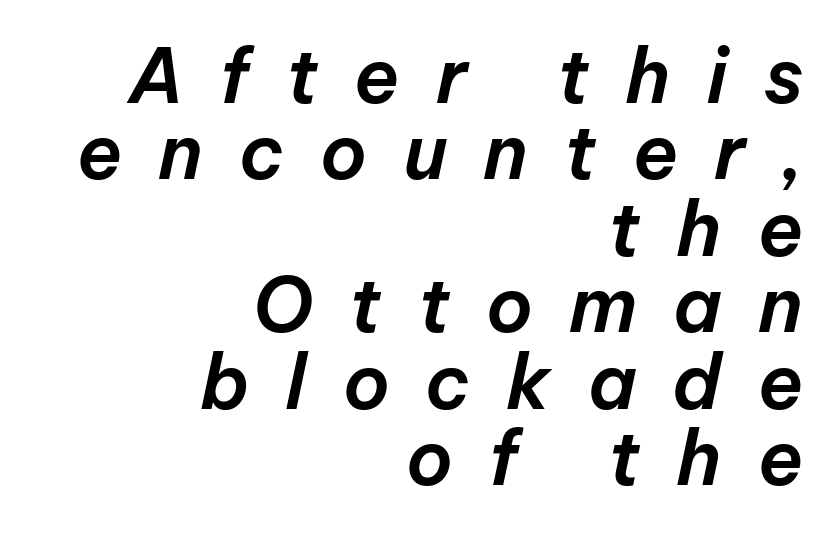
Glance below the letters and you will spot only blank space. The line-height multiplier appears low, near solid setting. Honestly, the letter spacing is so wide it's the main thing you notice. The font's italic variant was chosen for this text. The rendering uses natural spacing where letterforms have individual widths. The setting favours the right margin, as signatures and pull-quotes sometimes do.
